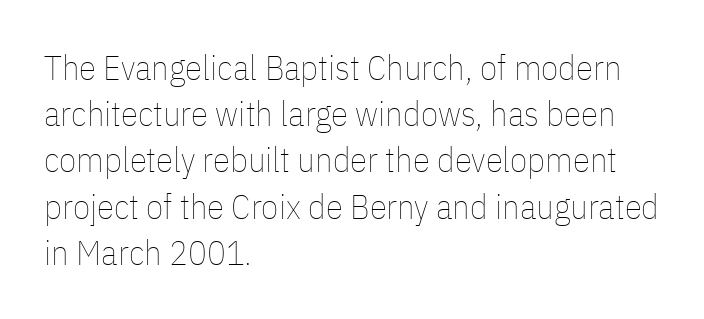
Visually the block forms a straight wall on the left and a jagged coastline on the right. This is roman type, the default non-slanted kind. Bare-footed words on every line. The horizontal fit of the characters is conventional and even. This is not heavy type; no bold has been used. Line spacing here is normal.
